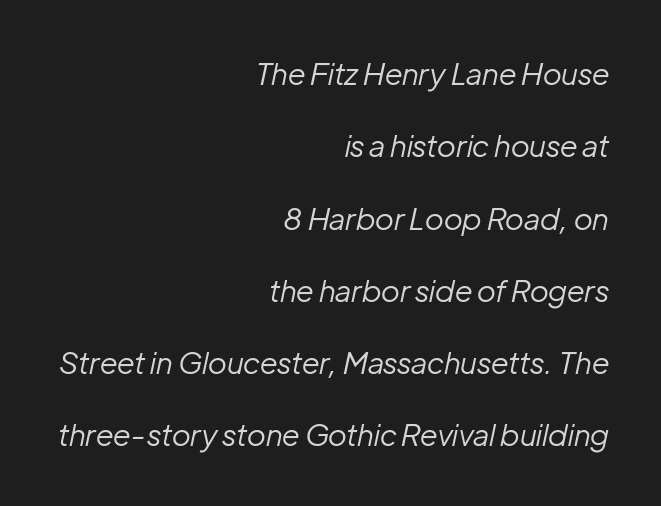
{"italic": "yes", "lean": "right", "slant_degrees": 12, "bold": "no", "weight": "regular", "width": "normal", "stroke_contrast": "low", "x_height": "medium", "monospaced": "no", "underline": "no", "align": "right", "line_spacing": "loose", "line_spacing_ratio": 2.41, "letter_spacing": "normal", "letter_spacing_em": 0.0, "glyph_px": 30}
